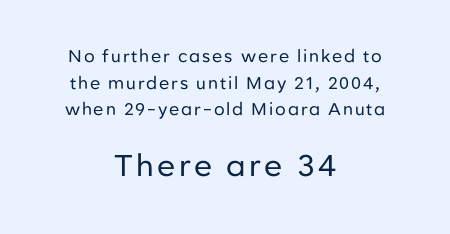
{"serif": "no", "italic": "no", "bold": "no", "weight": "regular", "width": "normal", "stroke_contrast": "low", "x_height": "medium", "monospaced": "no", "underline": "no", "align": "center", "line_spacing": "normal", "line_spacing_ratio": 1.57, "larger_block": "second", "size_ratio": 1.76, "glyph_px": 30}
